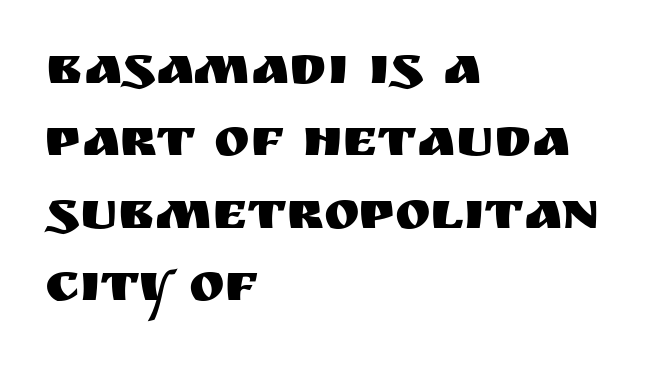
{"serif": "no", "italic": "no", "width": "normal", "stroke_contrast": "medium", "x_height": "large", "monospaced": "no", "underline": "no", "align": "left", "line_spacing": "normal", "line_spacing_ratio": 1.34, "letter_spacing": "normal", "letter_spacing_em": 0.0, "glyph_px": 54}
